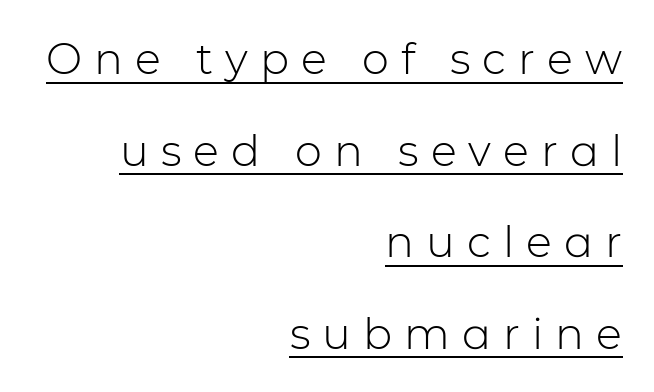
Q: Is the text bold? A: No.
Q: Is the text italic (slanted)? A: No, it is upright.
Q: Is the typeface a serif or a sans-serif typeface? A: Sans-serif.
Q: Is the text underlined? A: Yes.
Q: How is the paragraph aligned? A: Right-aligned.
Q: Is the spacing between letters normal or unusually wide? A: Unusually wide.
Q: Is the spacing between lines tight, normal or loose? A: Loose.
Q: Width (condensed, normal, or wide)? A: Normal.
Q: Stroke contrast? A: Low.
Q: x-height? A: Medium.
Q: Monospaced? A: No.
